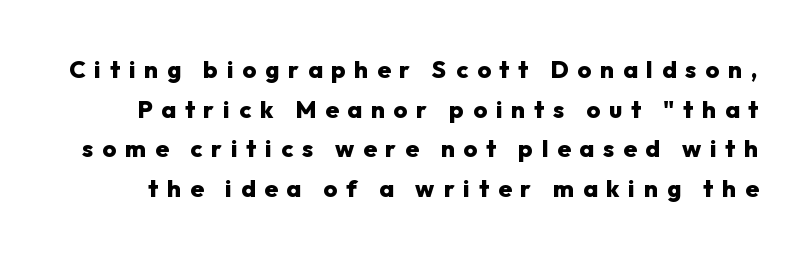
The image shows 24 px bold type, upright; set normal line spacing (1.65x), unusually wide letter spacing (+0.37 em), not underlined.
